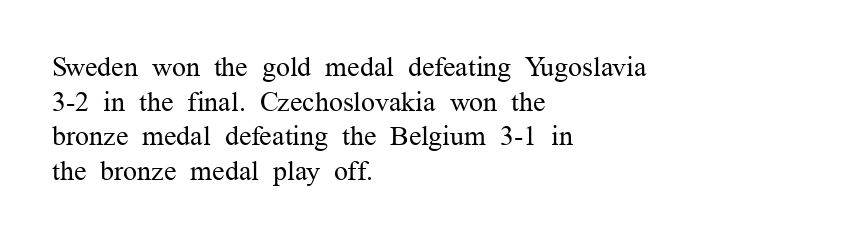
{"serif": "yes", "italic": "no", "bold": "no", "weight": "regular", "width": "normal", "stroke_contrast": "medium", "x_height": "medium", "monospaced": "no", "underline": "no", "align": "left", "line_spacing_ratio": 1.24, "letter_spacing": "normal", "letter_spacing_em": 0.0, "glyph_px": 28}
